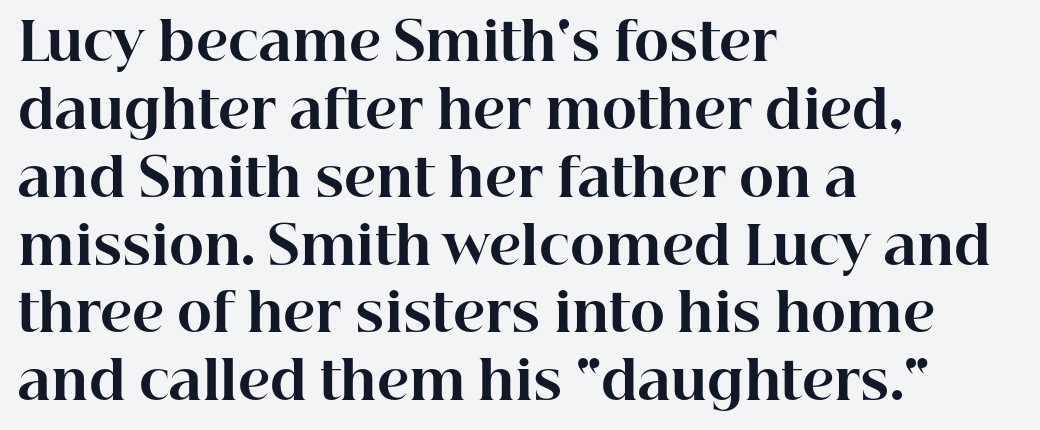
Q: Is the text bold? A: Yes.
Q: Is the text italic (slanted)? A: No, it is upright.
Q: Is the typeface a serif or a sans-serif typeface? A: Serif.
Q: Is the text underlined? A: No.
Q: How is the paragraph aligned? A: Left-aligned.
Q: Is the spacing between letters normal or unusually wide? A: Normal.
Q: Is the spacing between lines tight, normal or loose? A: Normal.
Q: Width (condensed, normal, or wide)? A: Normal.
Q: Stroke contrast? A: High.
Q: x-height? A: Medium.
Q: Monospaced? A: No.
